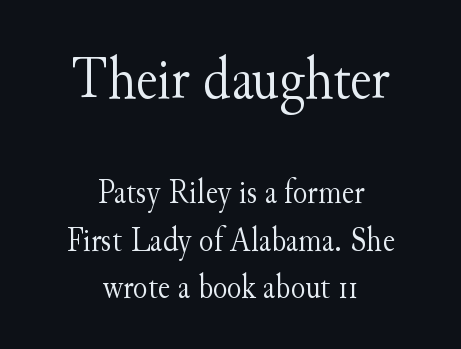
The image shows 60 px light serif type, upright; set centered, normal line spacing (1.39x), normal letter spacing, not underlined; the first (top) block is 1.76x larger; medium stroke contrast and a small x-height.
